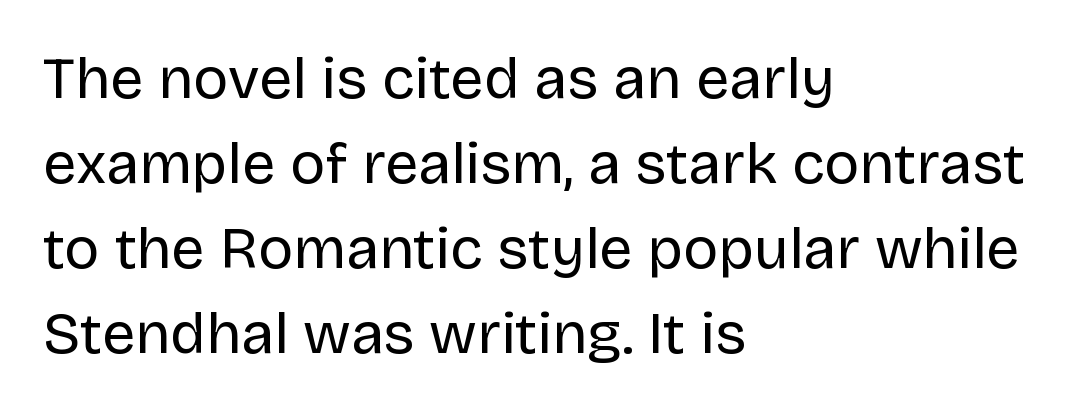
Q: Is the text bold? A: No.
Q: Is the text italic (slanted)? A: No, it is upright.
Q: Is the typeface a serif or a sans-serif typeface? A: Sans-serif.
Q: Is the text underlined? A: No.
Q: How is the paragraph aligned? A: Left-aligned.
Q: Is the spacing between letters normal or unusually wide? A: Normal.
Q: Is the spacing between lines tight, normal or loose? A: Normal.
Q: Width (condensed, normal, or wide)? A: Normal.
Q: Stroke contrast? A: Low.
Q: x-height? A: Large.
Q: Monospaced? A: No.
